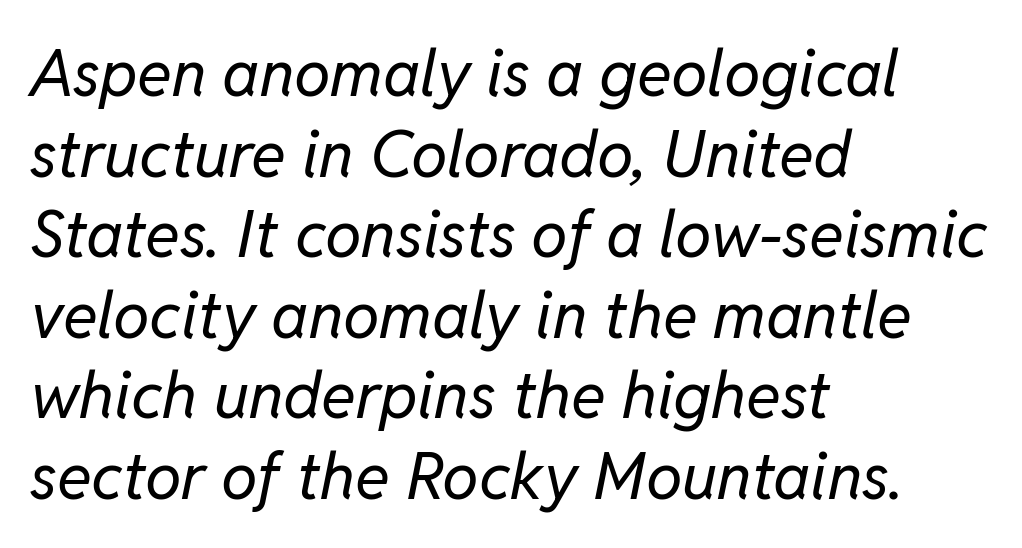
Q: Is the text bold? A: No.
Q: Is the text italic (slanted)? A: Yes, it leans right by about 11 degrees.
Q: Is the text underlined? A: No.
Q: How is the paragraph aligned? A: Left-aligned.
Q: Is the spacing between letters normal or unusually wide? A: Normal.
Q: Width (condensed, normal, or wide)? A: Normal.
Q: Stroke contrast? A: Low.
Q: x-height? A: Medium.
Q: Monospaced? A: No.
